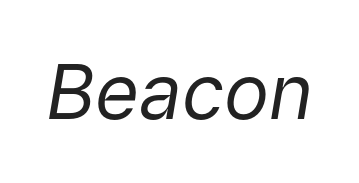
Q: Is the text bold? A: No.
Q: Is the text italic (slanted)? A: Yes, it leans right by about 9 degrees.
Q: Is the text underlined? A: No.
Q: Is the spacing between letters normal or unusually wide? A: Normal.
Q: Width (condensed, normal, or wide)? A: Normal.
Q: Stroke contrast? A: Low.
Q: x-height? A: Medium.
Q: Monospaced? A: No.
